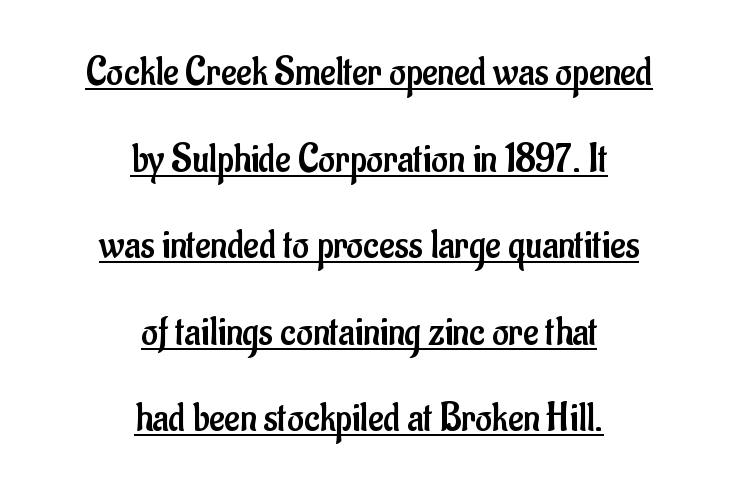
Q: Is the text bold? A: No.
Q: Is the text italic (slanted)? A: No, it is upright.
Q: Is the typeface a serif or a sans-serif typeface? A: Sans-serif.
Q: Is the text underlined? A: Yes.
Q: How is the paragraph aligned? A: Centered.
Q: Is the spacing between letters normal or unusually wide? A: Normal.
Q: Is the spacing between lines tight, normal or loose? A: Loose.
Q: Width (condensed, normal, or wide)? A: Condensed.
Q: Stroke contrast? A: Low.
Q: x-height? A: Small.
Q: Monospaced? A: No.
